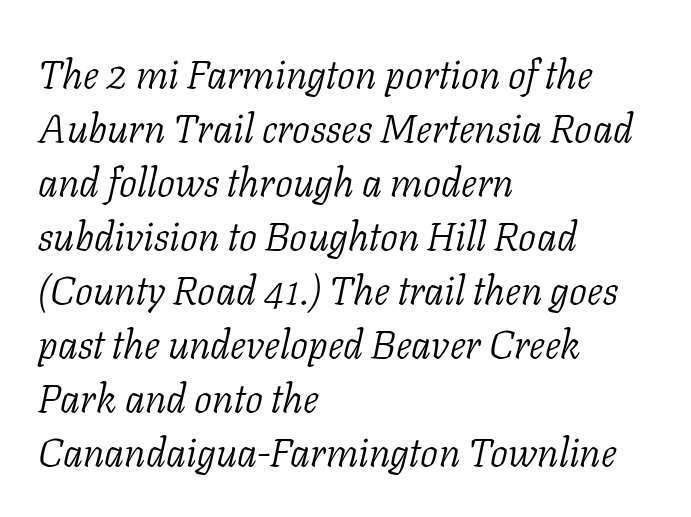
This rendering uses left alignment, leaving the right contour irregular. The passage shown is typed in a proportional face where columns would drift. What's the leading like? Ordinary, nothing unusual. Is this a heavy cut? Hardly; it is regular or lighter. Words float on clear page, feet unadorned. Does extra space separate the letters? No, they use regular spacing.
